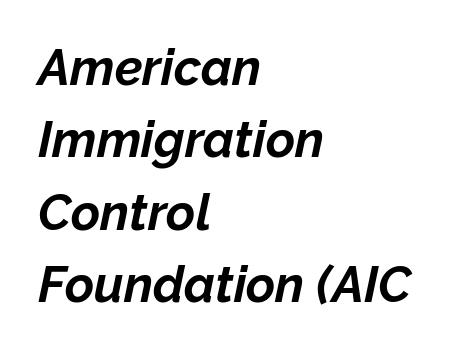
Q: Is the text bold? A: Yes.
Q: Is the text italic (slanted)? A: Yes, it leans right by about 12 degrees.
Q: Is the text underlined? A: No.
Q: How is the paragraph aligned? A: Left-aligned.
Q: Is the spacing between letters normal or unusually wide? A: Normal.
Q: Is the spacing between lines tight, normal or loose? A: Normal.
Q: Width (condensed, normal, or wide)? A: Normal.
Q: Stroke contrast? A: Low.
Q: x-height? A: Medium.
Q: Monospaced? A: No.
